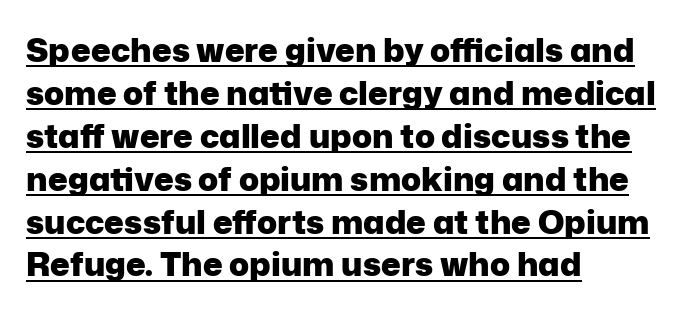
{"serif": "no", "italic": "no", "bold": "yes", "weight": "heavy", "width": "normal", "stroke_contrast": "low", "x_height": "medium", "monospaced": "no", "underline": "yes", "align": "left", "line_spacing": "normal", "line_spacing_ratio": 1.3, "letter_spacing": "normal", "letter_spacing_em": 0.0, "glyph_px": 33}
